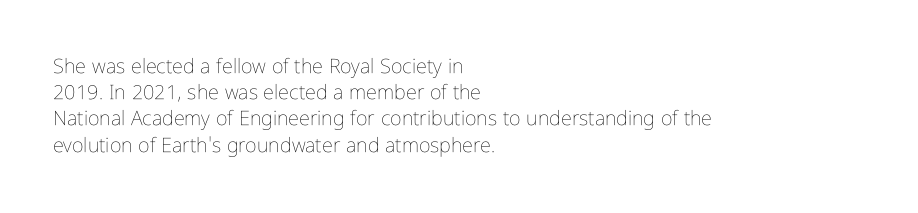
The image shows 20 px text type, upright; set left-aligned, normal line spacing (1.31x), normal letter spacing, not underlined.
